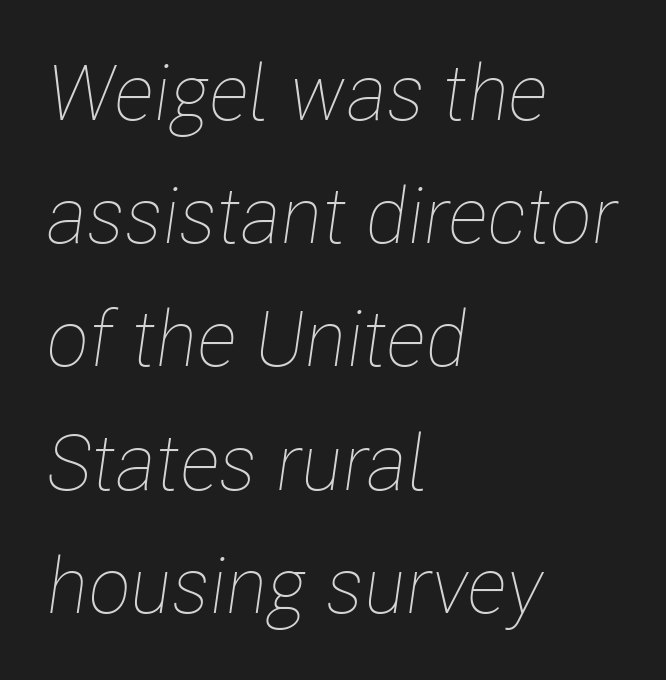
Q: Is the text bold? A: No.
Q: Is the text italic (slanted)? A: Yes, it leans right by about 8 degrees.
Q: Is the text underlined? A: No.
Q: How is the paragraph aligned? A: Left-aligned.
Q: Is the spacing between letters normal or unusually wide? A: Normal.
Q: Is the spacing between lines tight, normal or loose? A: Normal.
Q: Width (condensed, normal, or wide)? A: Condensed.
Q: Stroke contrast? A: Low.
Q: x-height? A: Medium.
Q: Monospaced? A: No.
